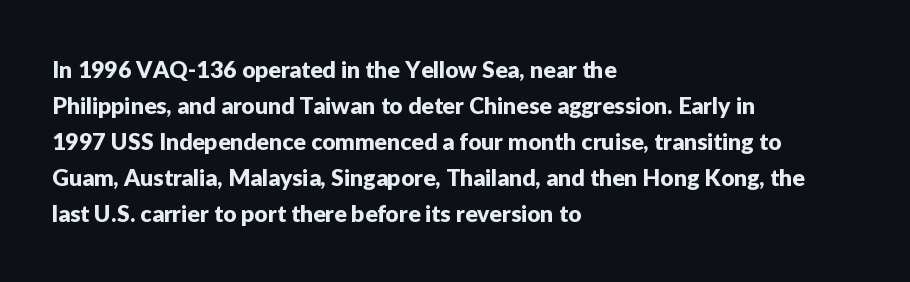
Q: Is the text italic (slanted)? A: No, it is upright.
Q: Is the text underlined? A: No.
Q: How is the paragraph aligned? A: Left-aligned.
Q: Is the spacing between letters normal or unusually wide? A: Normal.
Q: Is the spacing between lines tight, normal or loose? A: Normal.
